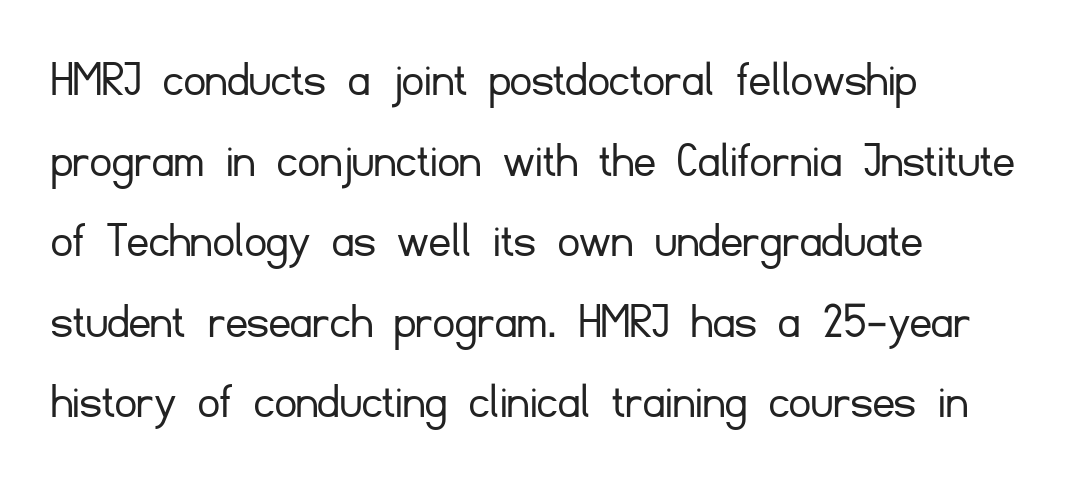
Q: Is the text bold? A: No.
Q: Is the text italic (slanted)? A: No, it is upright.
Q: Is the typeface a serif or a sans-serif typeface? A: Sans-serif.
Q: Is the text underlined? A: No.
Q: How is the paragraph aligned? A: Left-aligned.
Q: Is the spacing between letters normal or unusually wide? A: Normal.
Q: Is the spacing between lines tight, normal or loose? A: Normal.
Q: Width (condensed, normal, or wide)? A: Normal.
Q: Stroke contrast? A: Low.
Q: x-height? A: Small.
Q: Monospaced? A: No.
